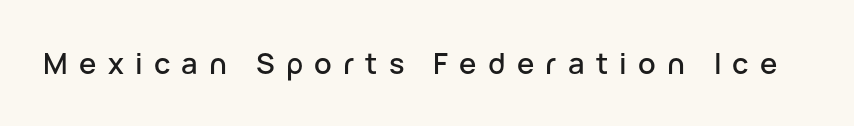
Q: Is the text italic (slanted)? A: No, it is upright.
Q: Is the typeface a serif or a sans-serif typeface? A: Sans-serif.
Q: Is the text underlined? A: No.
Q: Is the spacing between letters normal or unusually wide? A: Unusually wide.
Q: Width (condensed, normal, or wide)? A: Normal.
Q: Stroke contrast? A: Low.
Q: x-height? A: Medium.
Q: Monospaced? A: No.
